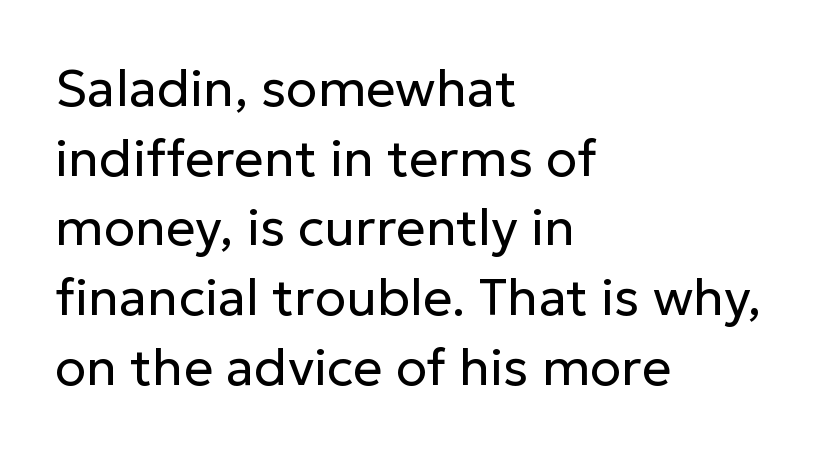
This rendering leaves character spacing at its baseline value. Where is the straight margin? On the left. The foot of each line stays bare and open. This sample has the flowing, uneven cadence of proportional lettering.
